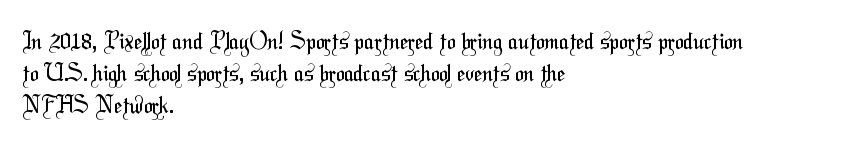
The image shows 23 px text type; set left-aligned, normal line spacing (1.4x), normal letter spacing, not underlined.
